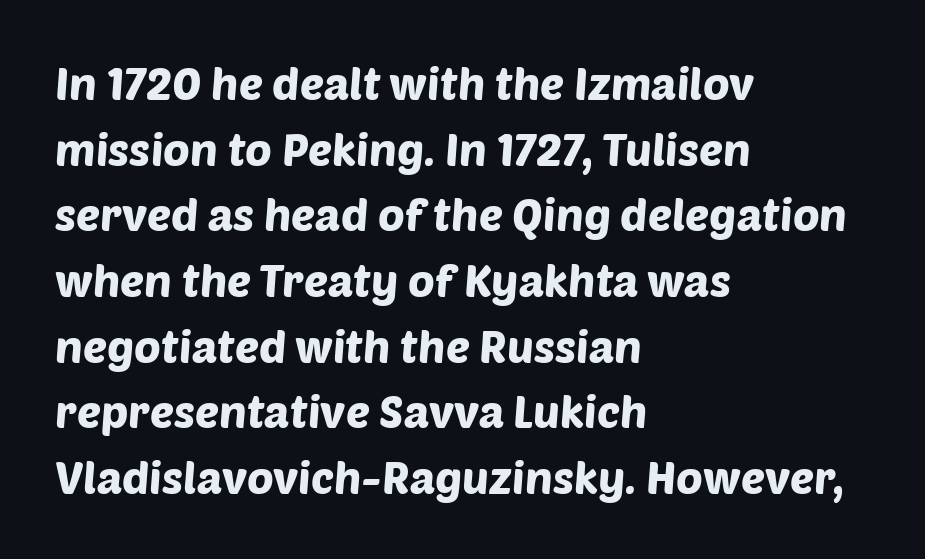
Q: Is the typeface a serif or a sans-serif typeface? A: Sans-serif.
Q: Is the text underlined? A: No.
Q: How is the paragraph aligned? A: Left-aligned.
Q: Is the spacing between letters normal or unusually wide? A: Normal.
Q: Is the spacing between lines tight, normal or loose? A: Normal.
Q: Width (condensed, normal, or wide)? A: Normal.
Q: Stroke contrast? A: Low.
Q: x-height? A: Large.
Q: Monospaced? A: No.
